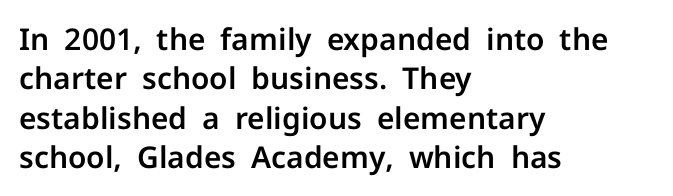
{"serif": "no", "italic": "no", "width": "normal", "stroke_contrast": "low", "x_height": "medium", "monospaced": "no", "underline": "no", "align": "left", "line_spacing": "normal", "line_spacing_ratio": 1.31, "letter_spacing": "normal", "letter_spacing_em": 0.0, "glyph_px": 30}
